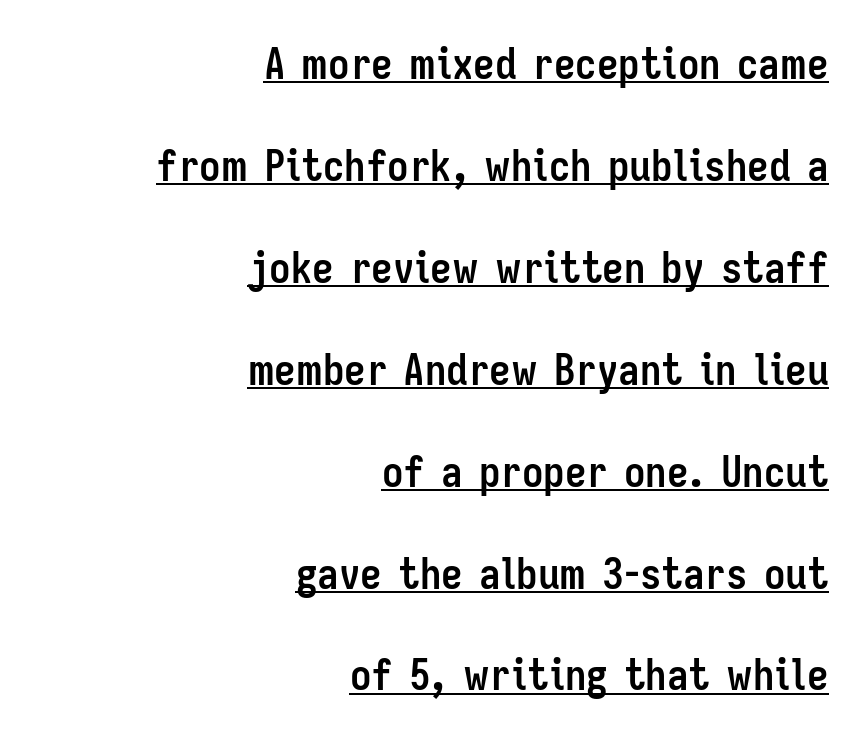
{"serif": "no", "italic": "no", "bold": "yes", "weight": "semibold", "width": "condensed", "stroke_contrast": "low", "x_height": "medium", "monospaced": "no", "underline": "yes", "align": "right", "line_spacing": "loose", "line_spacing_ratio": 2.37, "letter_spacing": "normal", "letter_spacing_em": 0.0, "glyph_px": 43}
